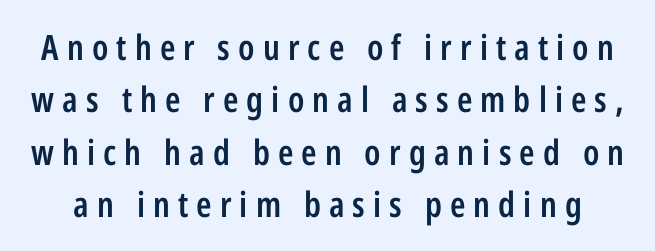
The image shows 35 px semibold, condensed sans-serif type, upright; set normal line spacing (1.5x), unusually wide letter spacing (+0.23 em), not underlined; low stroke contrast and a medium x-height.
